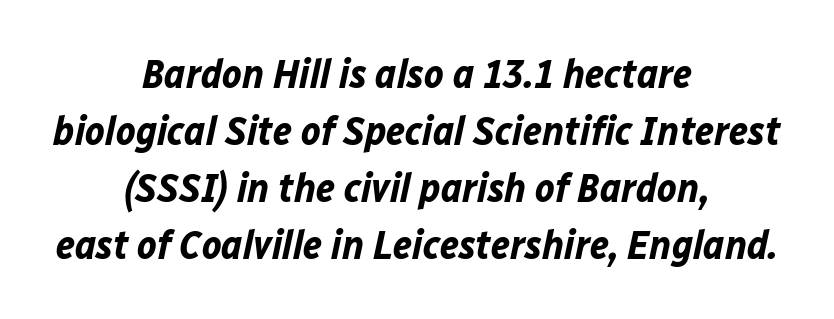
Q: Is the text bold? A: Yes.
Q: Is the text italic (slanted)? A: Yes, it leans right by about 12 degrees.
Q: Is the text underlined? A: No.
Q: How is the paragraph aligned? A: Centered.
Q: Is the spacing between letters normal or unusually wide? A: Normal.
Q: Is the spacing between lines tight, normal or loose? A: Normal.
Q: Width (condensed, normal, or wide)? A: Normal.
Q: Stroke contrast? A: Low.
Q: x-height? A: Medium.
Q: Monospaced? A: No.
